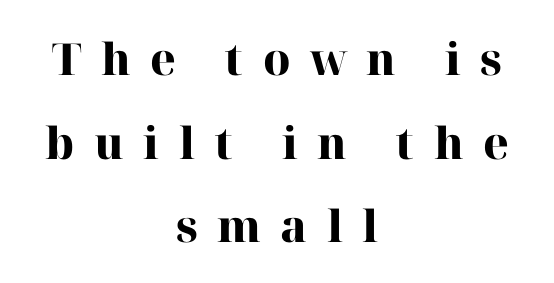
The image shows 44 px heavy serif type, upright; set centered, loose line spacing (1.9x), unusually wide letter spacing (+0.44 em), not underlined; high stroke contrast and a medium x-height.
